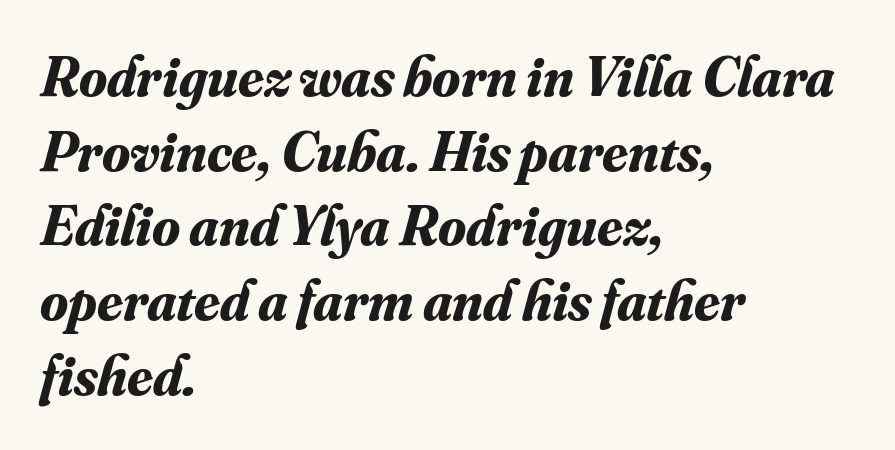
{"serif": "yes", "italic": "yes", "lean": "right", "slant_degrees": 16, "bold": "yes", "weight": "bold", "width": "normal", "stroke_contrast": "medium", "x_height": "small", "monospaced": "no", "underline": "no", "align": "left", "line_spacing": "normal", "line_spacing_ratio": 1.31, "letter_spacing": "normal", "letter_spacing_em": 0.0, "glyph_px": 57}
